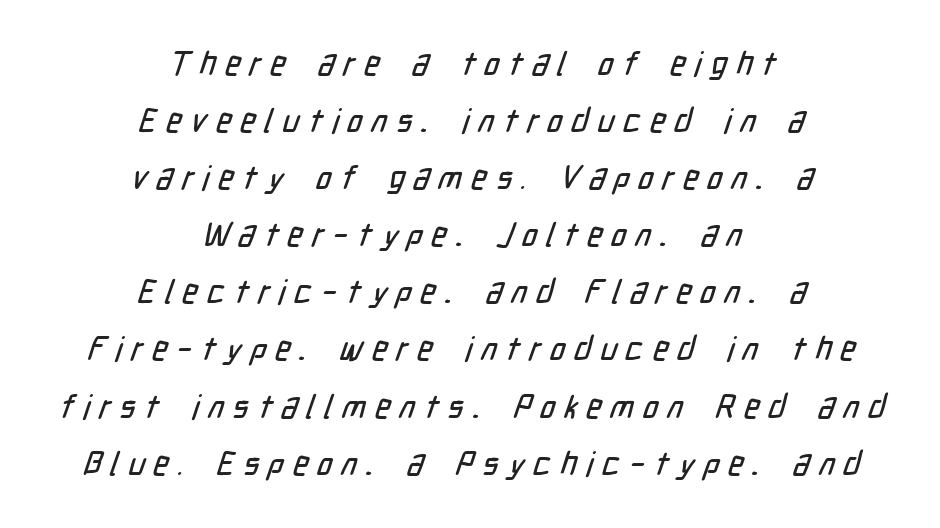
{"serif": "no", "width": "condensed", "stroke_contrast": "low", "x_height": "medium", "monospaced": "no", "underline": "no", "align": "center", "line_spacing_ratio": 1.73, "letter_spacing": "wide", "letter_spacing_em": 0.27, "glyph_px": 33}
